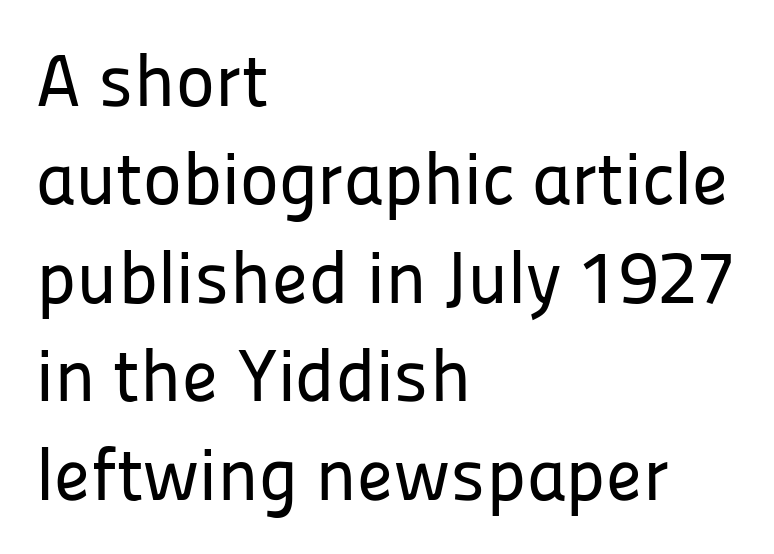
Think of a printed novel: that variable character pitch is what you see here. The font's upright variant was chosen for this text. Horizontally, the lines are justified to the leading edge only. Honestly, the letter spacing is just normal — you wouldn't notice it. The string is rendered with underlining switched off. The designer went with a sans here, leaving each stem footless.
